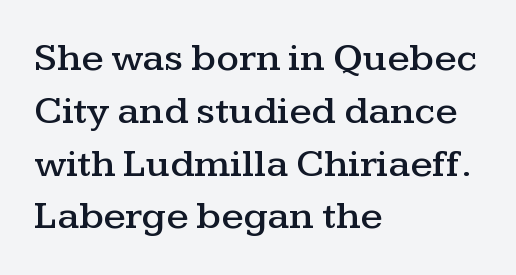
The image shows 40 px wide serif type, upright; set left-aligned, normal line spacing (1.32x), normal letter spacing, not underlined; medium stroke contrast and a medium x-height.
